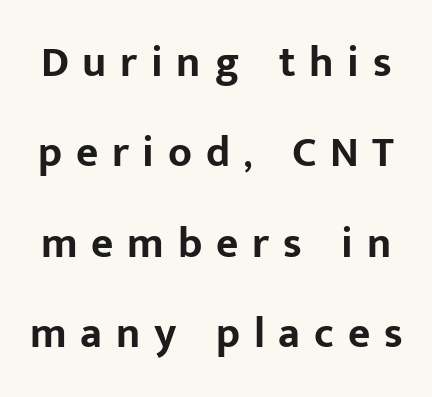
Q: Is the text bold? A: Yes.
Q: Is the text italic (slanted)? A: No, it is upright.
Q: Is the typeface a serif or a sans-serif typeface? A: Sans-serif.
Q: Is the text underlined? A: No.
Q: Is the spacing between letters normal or unusually wide? A: Unusually wide.
Q: Is the spacing between lines tight, normal or loose? A: Loose.
Q: Width (condensed, normal, or wide)? A: Normal.
Q: Stroke contrast? A: Low.
Q: x-height? A: Medium.
Q: Monospaced? A: No.
